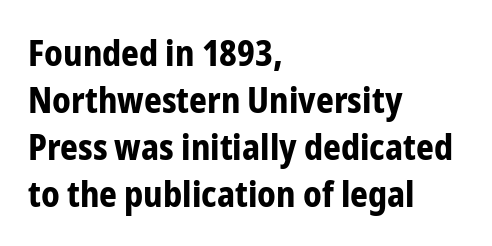
{"serif": "no", "italic": "no", "bold": "yes", "weight": "bold", "width": "condensed", "stroke_contrast": "low", "x_height": "medium", "monospaced": "no", "underline": "no", "align": "left", "line_spacing": "normal", "line_spacing_ratio": 1.34, "letter_spacing": "normal", "letter_spacing_em": 0.0, "glyph_px": 35}
